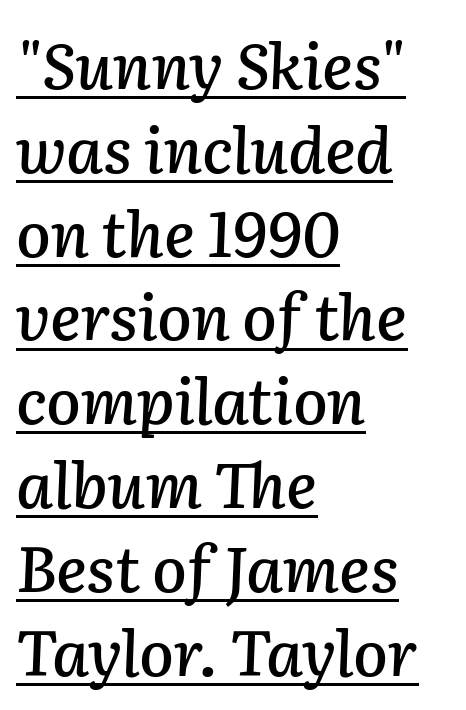
The image shows 63 px text type, italic (leaning right); set left-aligned, normal line spacing (1.33x), normal letter spacing, underlined; low stroke contrast and a medium x-height.
